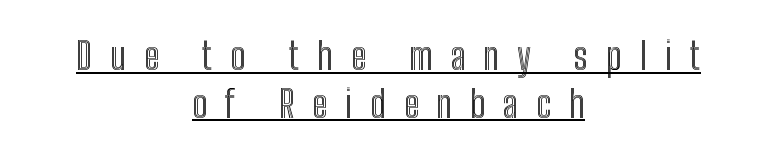
Where is the straight margin? There isn't one; the lines are centered. Honestly, the letter spacing is so wide it's the main thing you notice. The face used here is proportionally spaced, like ordinary book or web type. Interline gaps are of average width in this sample. This rendering features underlined lettering. Italic: no, the glyphs are upright roman.
